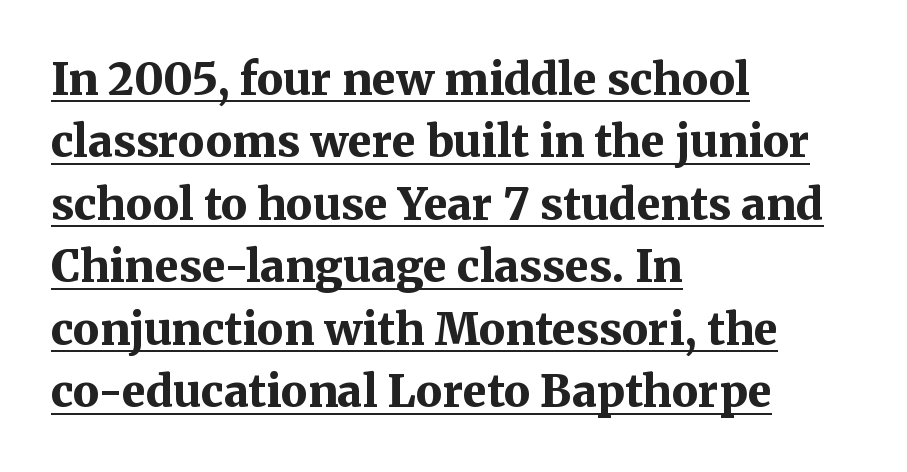
The image shows 44 px bold serif type, upright; set left-aligned, normal line spacing (1.42x), normal letter spacing, underlined; medium stroke contrast and a medium x-height.
